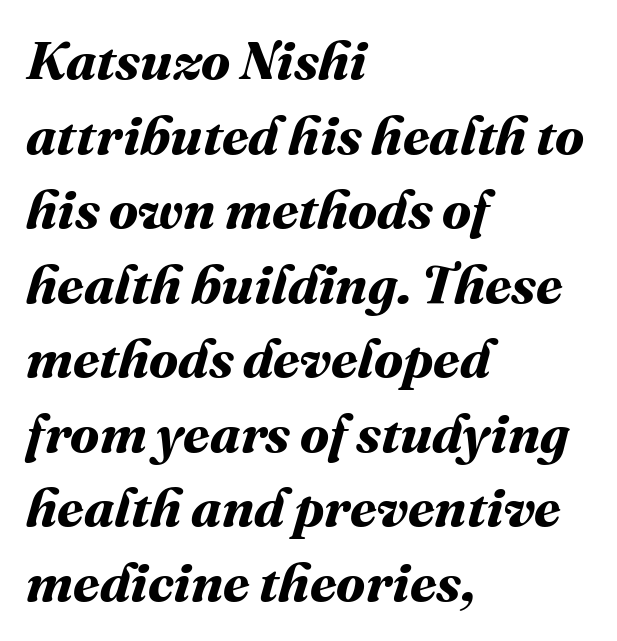
Spacing between characters is what you'd get straight out of the box. The passage shown is typed in a proportional face where columns would drift. Horizontal bands of white between lines are of average thickness. Each glyph is drawn with heavy, bold strokes.
